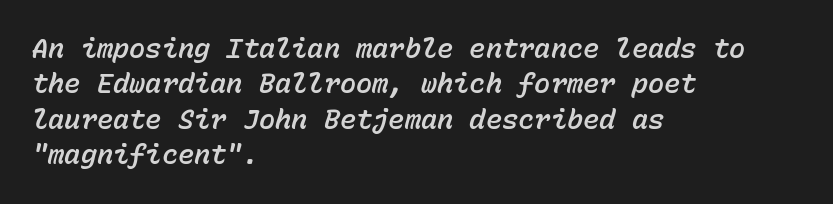
{"italic": "yes", "lean": "right", "slant_degrees": 15, "underline": "no", "align": "left", "line_spacing": "normal", "line_spacing_ratio": 1.31, "letter_spacing": "normal", "letter_spacing_em": 0.0, "glyph_px": 27}
